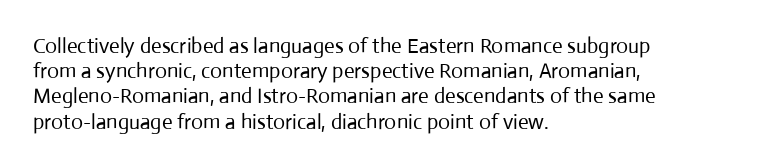
The letterforms sit shoulder to shoulder at normal distance. Typeset ragged right — the left edge is the straight one. The lettering holds an erect, upright posture throughout. Vertical stems look standard width or narrower in stroke. Beneath every word, the page is bare.
